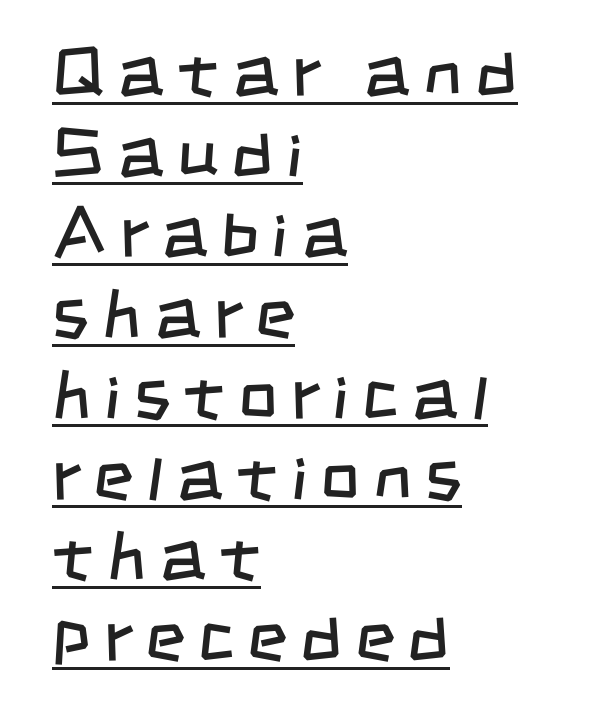
Q: Is the text bold? A: No.
Q: Is the typeface a serif or a sans-serif typeface? A: Sans-serif.
Q: Is the text underlined? A: Yes.
Q: How is the paragraph aligned? A: Left-aligned.
Q: Width (condensed, normal, or wide)? A: Condensed.
Q: Stroke contrast? A: Low.
Q: x-height? A: Large.
Q: Monospaced? A: No.
